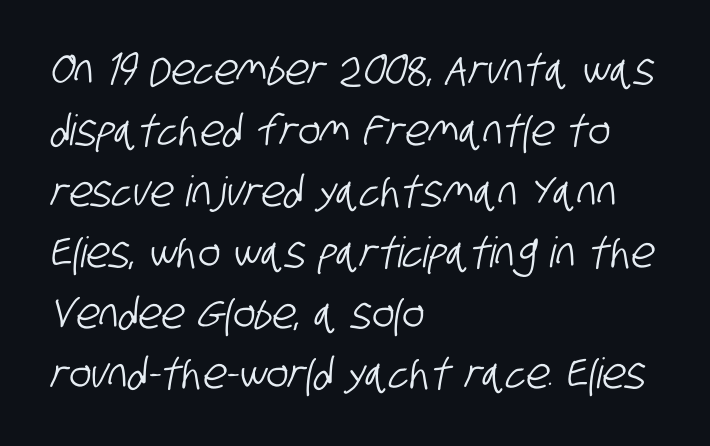
The image shows 42 px condensed sans-serif type; set left-aligned, normal line spacing (1.45x), normal letter spacing, not underlined; low stroke contrast and a large x-height.
